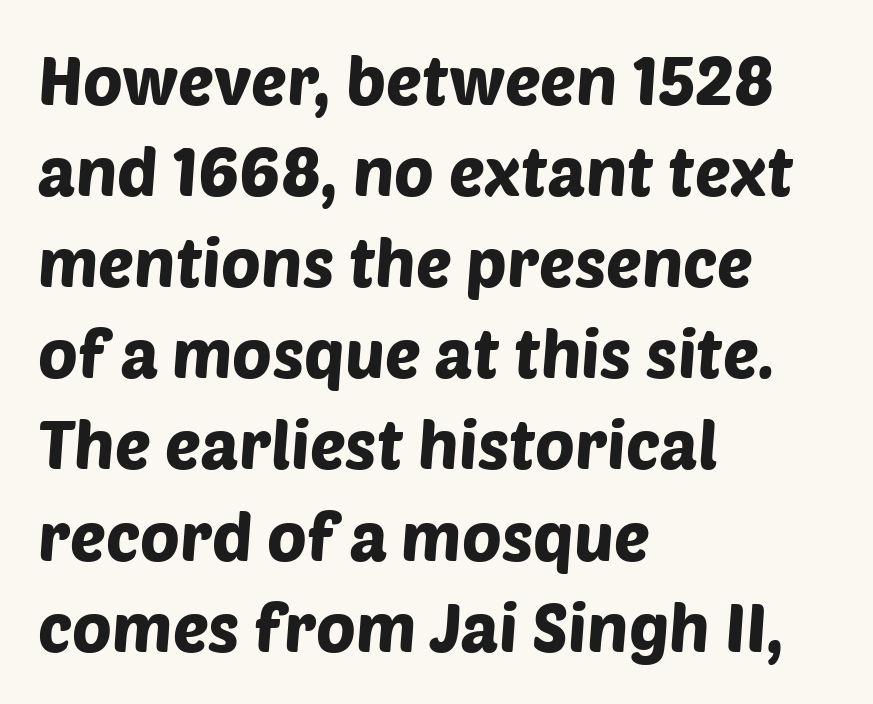
What kind of face is this? One without serifs — a sans. Vertically, the passage feels balanced, rows spaced as you'd expect. Think of a printed novel: that variable character pitch is what you see here. In terms of letterspacing, this is plain default setting. No word sits above an underline.
